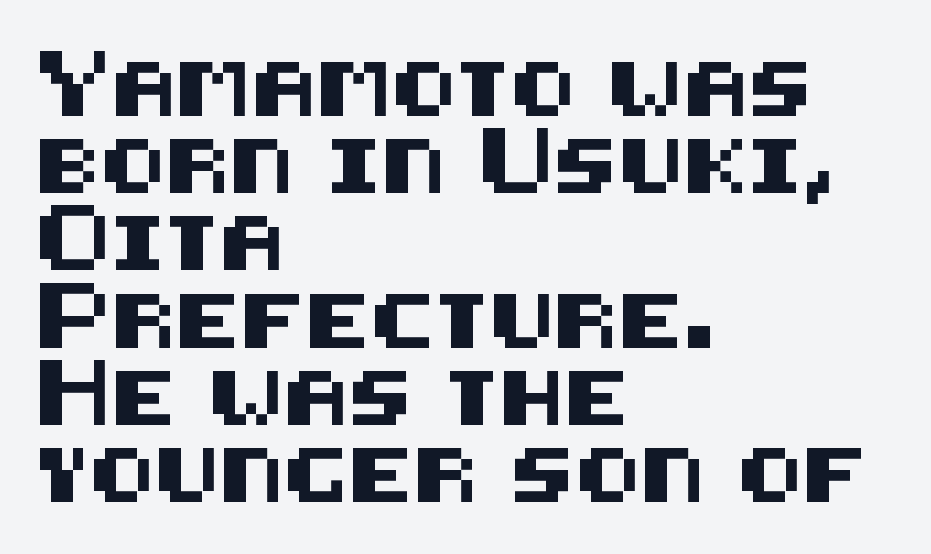
Q: Is the text italic (slanted)? A: No, it is upright.
Q: Is the typeface a serif or a sans-serif typeface? A: Sans-serif.
Q: Is the text underlined? A: No.
Q: How is the paragraph aligned? A: Left-aligned.
Q: Is the spacing between letters normal or unusually wide? A: Normal.
Q: Is the spacing between lines tight, normal or loose? A: Normal.
Q: Width (condensed, normal, or wide)? A: Normal.
Q: Stroke contrast? A: Medium.
Q: x-height? A: Large.
